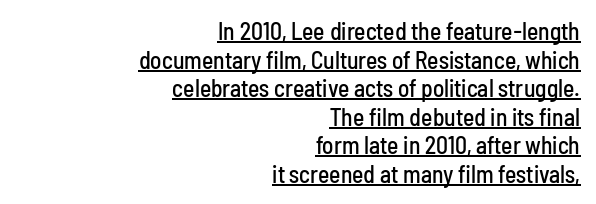
A rule runs beneath these lines of type. The letters sit at their default tracking, neither squeezed nor spread. Is there any slant? The stems are plumb. The paragraph shown leans on its right margin.
